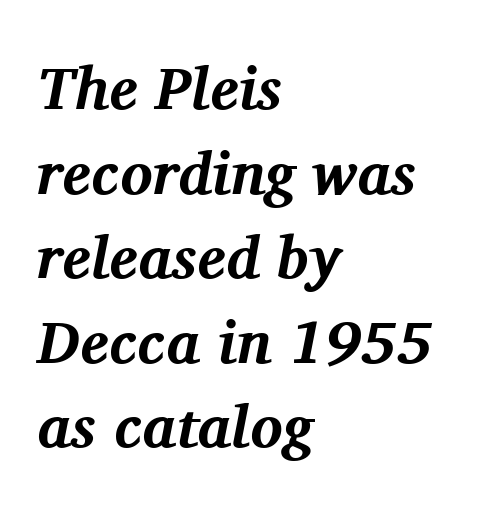
The image shows 60 px bold serif type, italic (leaning right); set left-aligned, normal line spacing (1.41x), normal letter spacing, not underlined; medium stroke contrast and a medium x-height.
